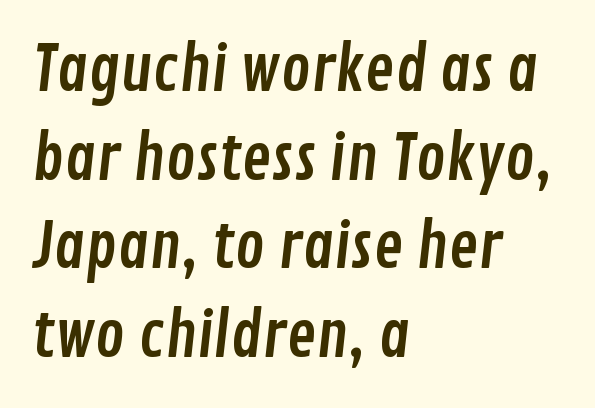
{"serif": "no", "width": "condensed", "stroke_contrast": "low", "x_height": "medium", "monospaced": "no", "underline": "no", "align": "left", "line_spacing": "normal", "line_spacing_ratio": 1.43, "letter_spacing": "normal", "letter_spacing_em": 0.0, "glyph_px": 62}
